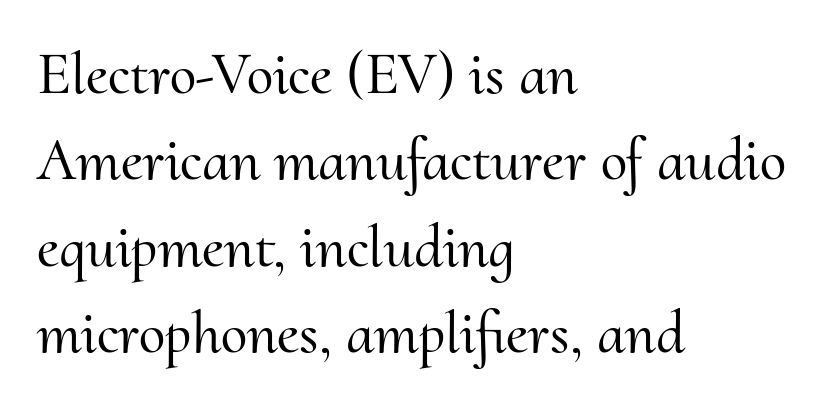
You could not count columns in this text — the font is proportionally spaced. You can tell from the footed stems that serif type was used. All the whitespace from short lines collects on the right. The axis of the letterforms is exactly vertical.
